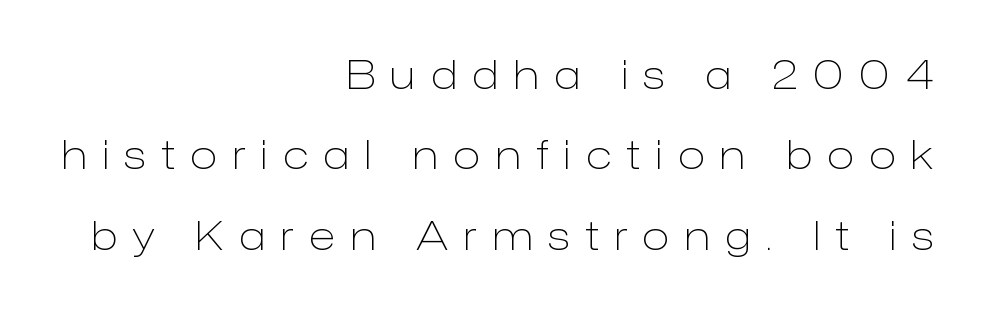
Q: Is the text bold? A: No.
Q: Is the text italic (slanted)? A: No, it is upright.
Q: Is the typeface a serif or a sans-serif typeface? A: Sans-serif.
Q: Is the text underlined? A: No.
Q: How is the paragraph aligned? A: Right-aligned.
Q: Is the spacing between letters normal or unusually wide? A: Unusually wide.
Q: Is the spacing between lines tight, normal or loose? A: Loose.
Q: Width (condensed, normal, or wide)? A: Normal.
Q: Stroke contrast? A: Low.
Q: x-height? A: Medium.
Q: Monospaced? A: No.
